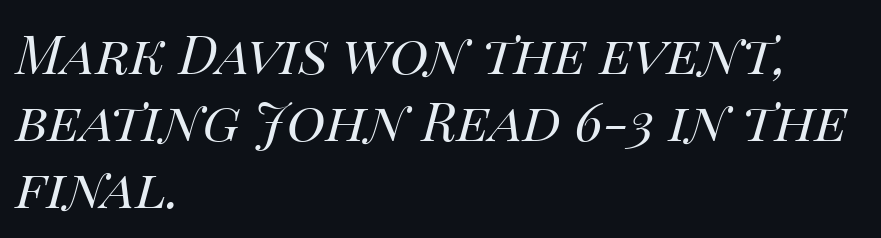
{"italic": "yes", "lean": "right", "slant_degrees": 14, "bold": "no", "weight": "regular", "width": "normal", "stroke_contrast": "high", "x_height": "large", "monospaced": "no", "underline": "no", "align": "left", "line_spacing": "normal", "line_spacing_ratio": 1.26, "letter_spacing": "normal", "letter_spacing_em": 0.0, "glyph_px": 53}
